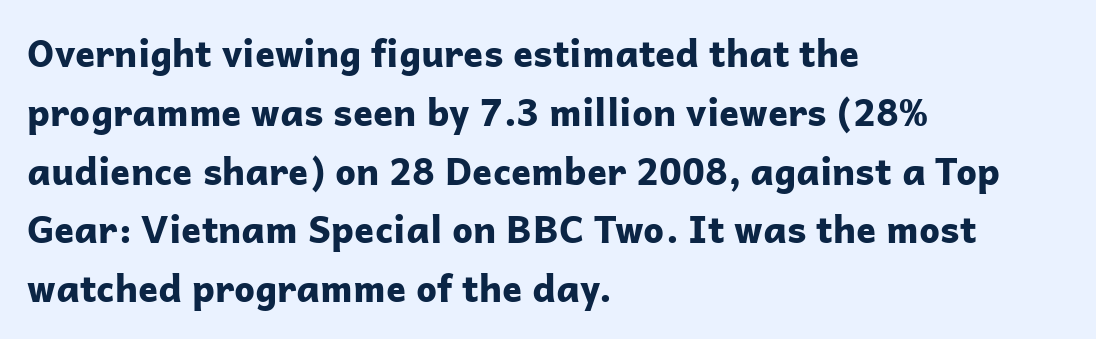
The image shows 37 px bold sans-serif type, upright; set left-aligned, normal line spacing (1.59x), normal letter spacing, not underlined; low stroke contrast and a medium x-height.
